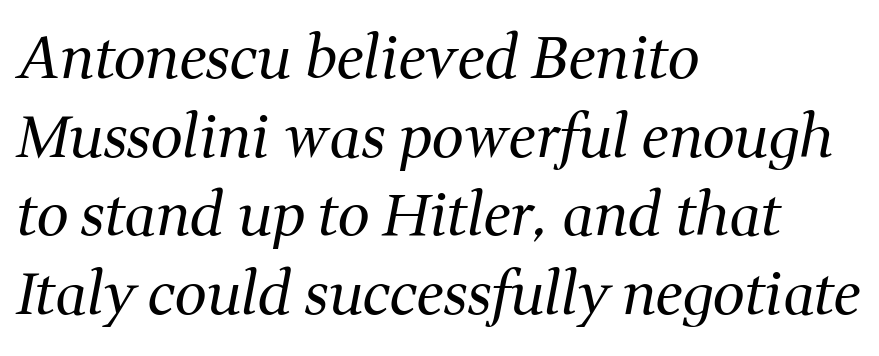
The image shows 57 px regular-weight serif type, italic (leaning right); set left-aligned, normal line spacing (1.38x), normal letter spacing, not underlined; medium stroke contrast and a medium x-height.
